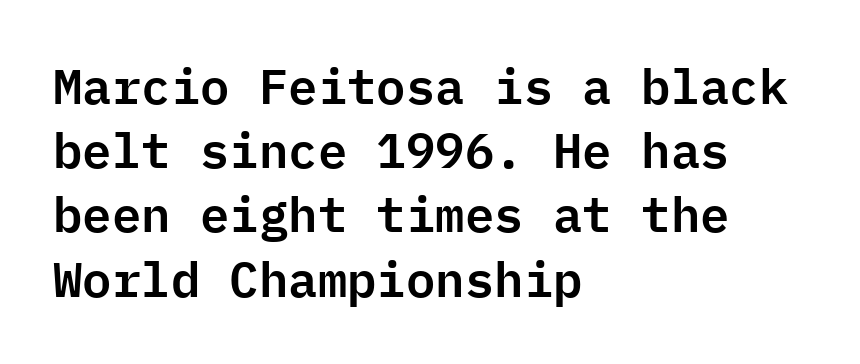
The image shows 49 px sans-serif type, upright, monospaced; set left-aligned, normal line spacing (1.31x), normal letter spacing, not underlined; low stroke contrast and a medium x-height.
